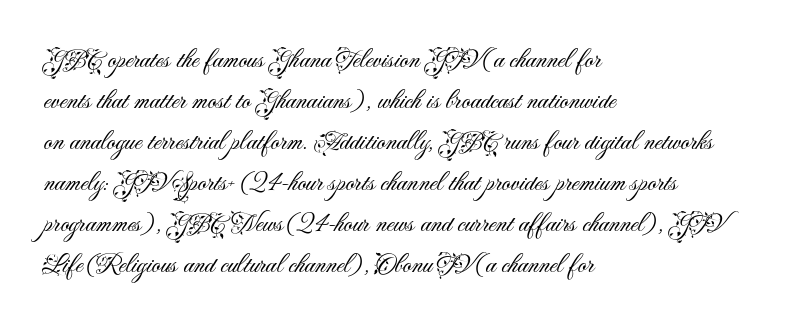
Q: Is the text bold? A: No.
Q: Is the text italic (slanted)? A: Yes.
Q: Is the text underlined? A: No.
Q: How is the paragraph aligned? A: Left-aligned.
Q: Is the spacing between letters normal or unusually wide? A: Normal.
Q: Is the spacing between lines tight, normal or loose? A: Normal.
